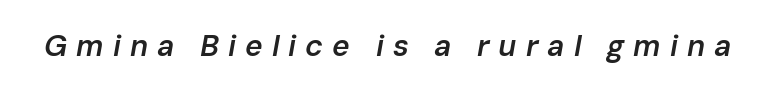
{"italic": "yes", "lean": "right", "slant_degrees": 10, "bold": "semi", "weight": "semibold", "width": "normal", "stroke_contrast": "low", "x_height": "medium", "monospaced": "no", "underline": "no", "letter_spacing": "wide", "letter_spacing_em": 0.3, "glyph_px": 30}
